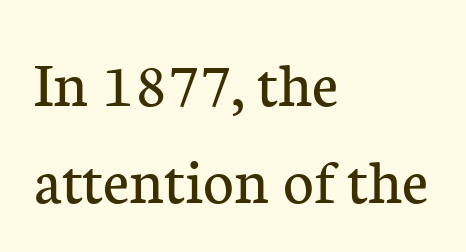
The passage shown is typed in a proportional face where columns would drift. Casual observation: everything's shoved over to the left. The leading is moderate, giving the passage an even texture. Standard letterfit; no display-style spreading of the glyphs. Notice how the stems are strictly vertical — no italics here. Counters stay open thanks to moderate or lighter strokes.
